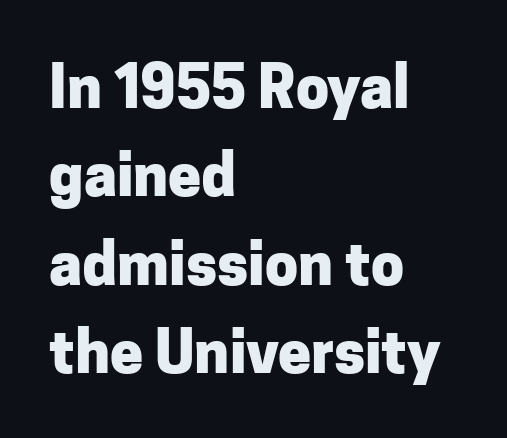
Q: Is the text bold? A: Yes.
Q: Is the text italic (slanted)? A: No, it is upright.
Q: Is the typeface a serif or a sans-serif typeface? A: Sans-serif.
Q: Is the text underlined? A: No.
Q: How is the paragraph aligned? A: Left-aligned.
Q: Is the spacing between letters normal or unusually wide? A: Normal.
Q: Is the spacing between lines tight, normal or loose? A: Normal.
Q: Width (condensed, normal, or wide)? A: Normal.
Q: Stroke contrast? A: Low.
Q: x-height? A: Medium.
Q: Monospaced? A: No.
